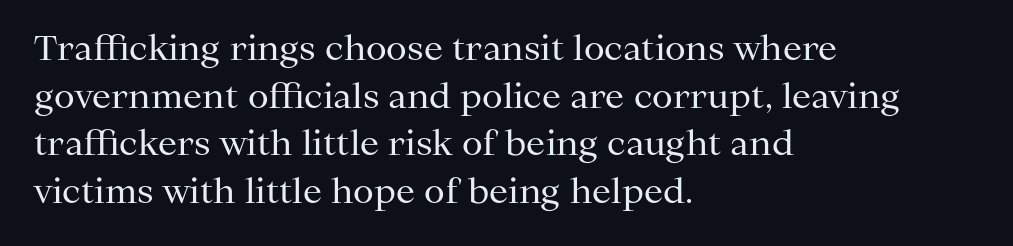
{"serif": "yes", "italic": "no", "bold": "no", "weight": "regular", "width": "normal", "stroke_contrast": "medium", "x_height": "medium", "monospaced": "no", "underline": "no", "align": "left", "line_spacing": "normal", "line_spacing_ratio": 1.4, "letter_spacing": "normal", "letter_spacing_em": 0.0, "glyph_px": 34}
